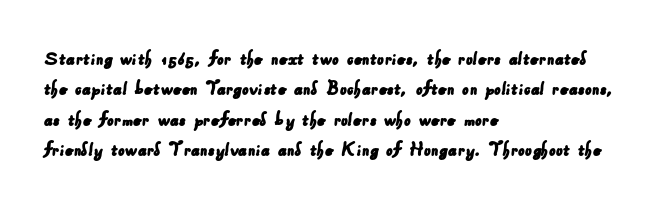
{"underline": "no", "align": "left", "line_spacing": "normal", "line_spacing_ratio": 1.45, "letter_spacing": "normal", "letter_spacing_em": 0.0, "glyph_px": 21}
